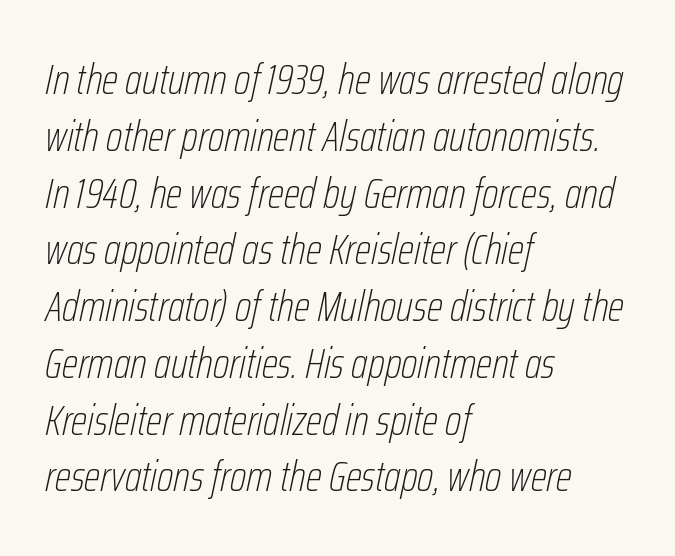
Q: Is the text bold? A: No.
Q: Is the text italic (slanted)? A: Yes, it leans right by about 12 degrees.
Q: Is the text underlined? A: No.
Q: How is the paragraph aligned? A: Left-aligned.
Q: Is the spacing between letters normal or unusually wide? A: Normal.
Q: Is the spacing between lines tight, normal or loose? A: Normal.
Q: Width (condensed, normal, or wide)? A: Condensed.
Q: Stroke contrast? A: Low.
Q: x-height? A: Medium.
Q: Monospaced? A: No.
